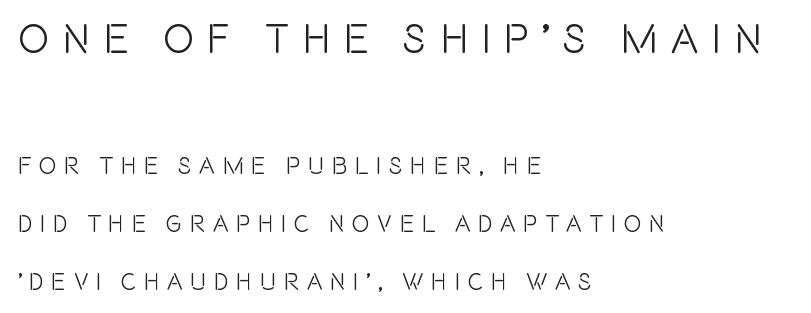
The image shows 42 px condensed sans-serif type, upright; set left-aligned, loose line spacing (2.42x), unusually wide letter spacing (+0.31 em), not underlined; the first (top) block is 1.75x larger; a large x-height.
